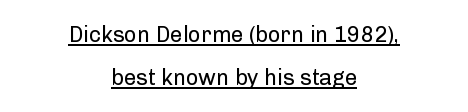
Q: Is the text bold? A: No.
Q: Is the text italic (slanted)? A: No, it is upright.
Q: Is the text underlined? A: Yes.
Q: How is the paragraph aligned? A: Centered.
Q: Is the spacing between letters normal or unusually wide? A: Normal.
Q: Is the spacing between lines tight, normal or loose? A: Loose.
